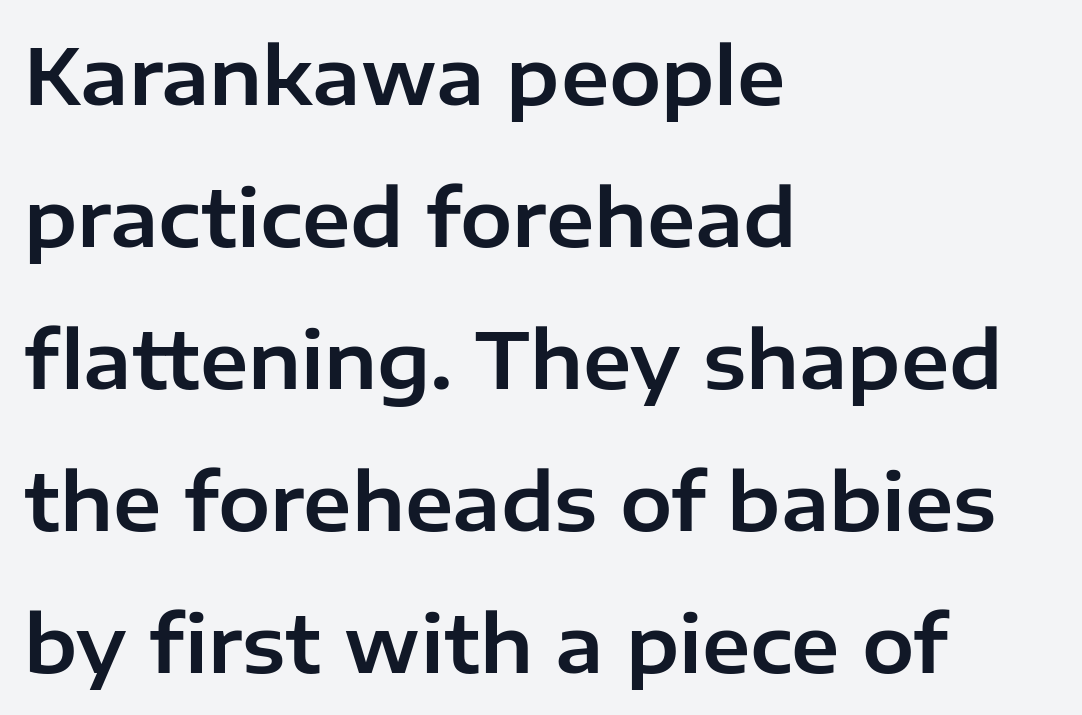
Q: Is the text italic (slanted)? A: No, it is upright.
Q: Is the typeface a serif or a sans-serif typeface? A: Sans-serif.
Q: Is the text underlined? A: No.
Q: How is the paragraph aligned? A: Left-aligned.
Q: Is the spacing between letters normal or unusually wide? A: Normal.
Q: Width (condensed, normal, or wide)? A: Normal.
Q: Stroke contrast? A: Low.
Q: x-height? A: Medium.
Q: Monospaced? A: No.
